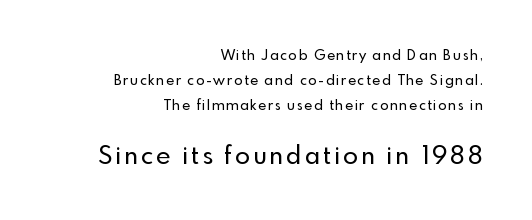
{"italic": "no", "underline": "no", "align": "right", "line_spacing_ratio": 1.79, "larger_block": "second", "size_ratio": 1.79, "glyph_px": 25}
